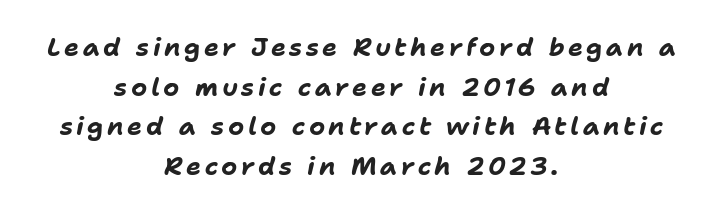
The image shows 25 px bold type, italic (leaning right); set centered, normal line spacing (1.59x), not underlined.
